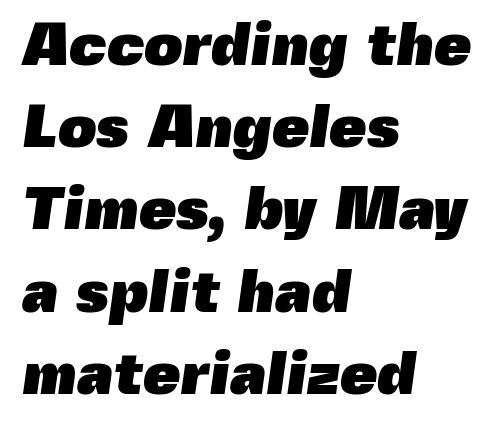
Q: Is the text bold? A: Yes.
Q: Is the typeface a serif or a sans-serif typeface? A: Sans-serif.
Q: Is the text underlined? A: No.
Q: How is the paragraph aligned? A: Left-aligned.
Q: Is the spacing between letters normal or unusually wide? A: Normal.
Q: Is the spacing between lines tight, normal or loose? A: Normal.
Q: Width (condensed, normal, or wide)? A: Normal.
Q: x-height? A: Medium.
Q: Monospaced? A: No.
